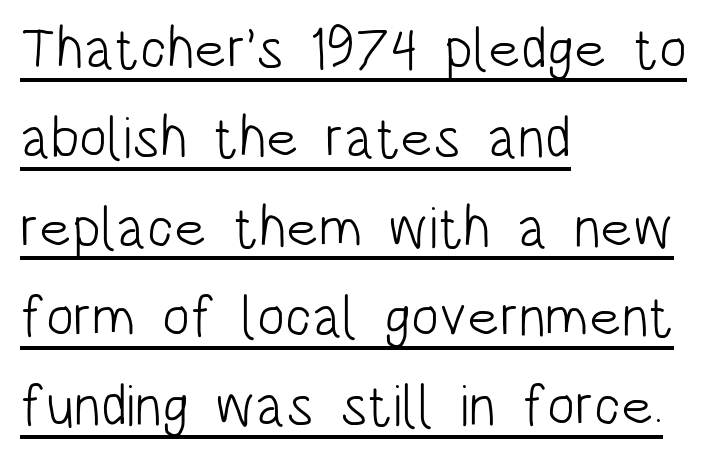
The image shows 58 px light, condensed sans-serif type, upright; set left-aligned, normal line spacing (1.54x), normal letter spacing, underlined; low stroke contrast and a large x-height.
